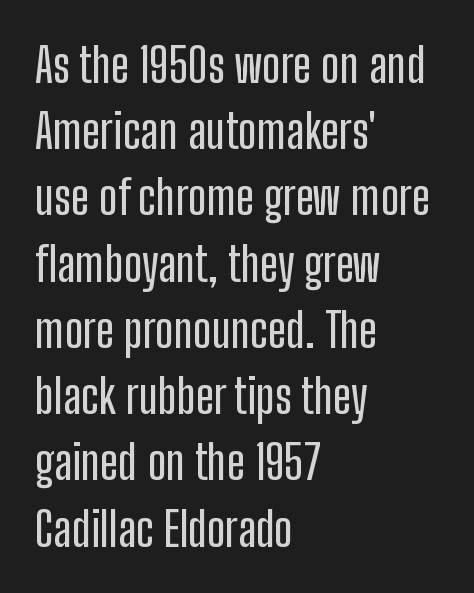
Q: Is the text italic (slanted)? A: No, it is upright.
Q: Is the typeface a serif or a sans-serif typeface? A: Sans-serif.
Q: Is the text underlined? A: No.
Q: How is the paragraph aligned? A: Left-aligned.
Q: Is the spacing between letters normal or unusually wide? A: Normal.
Q: Is the spacing between lines tight, normal or loose? A: Normal.
Q: Width (condensed, normal, or wide)? A: Condensed.
Q: Stroke contrast? A: Low.
Q: x-height? A: Medium.
Q: Monospaced? A: No.
